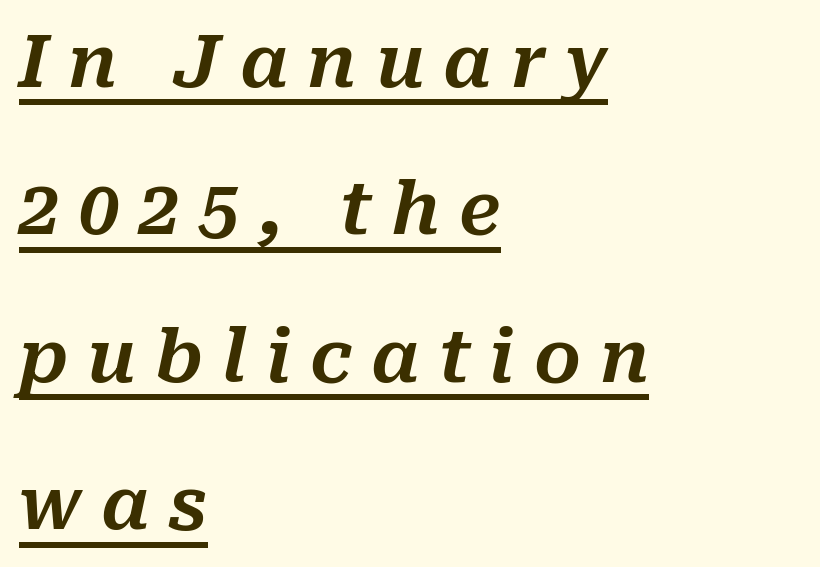
Q: Is the text italic (slanted)? A: Yes, it leans right by about 10 degrees.
Q: Is the text underlined? A: Yes.
Q: How is the paragraph aligned? A: Left-aligned.
Q: Is the spacing between letters normal or unusually wide? A: Unusually wide.
Q: Is the spacing between lines tight, normal or loose? A: Loose.
Q: Width (condensed, normal, or wide)? A: Normal.
Q: Stroke contrast? A: Medium.
Q: x-height? A: Medium.
Q: Monospaced? A: No.
